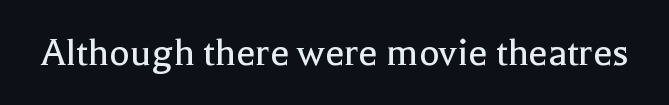
{"serif": "yes", "italic": "no", "bold": "no", "weight": "regular", "width": "normal", "x_height": "medium", "monospaced": "no", "underline": "no", "letter_spacing": "normal", "letter_spacing_em": 0.0, "glyph_px": 43}
